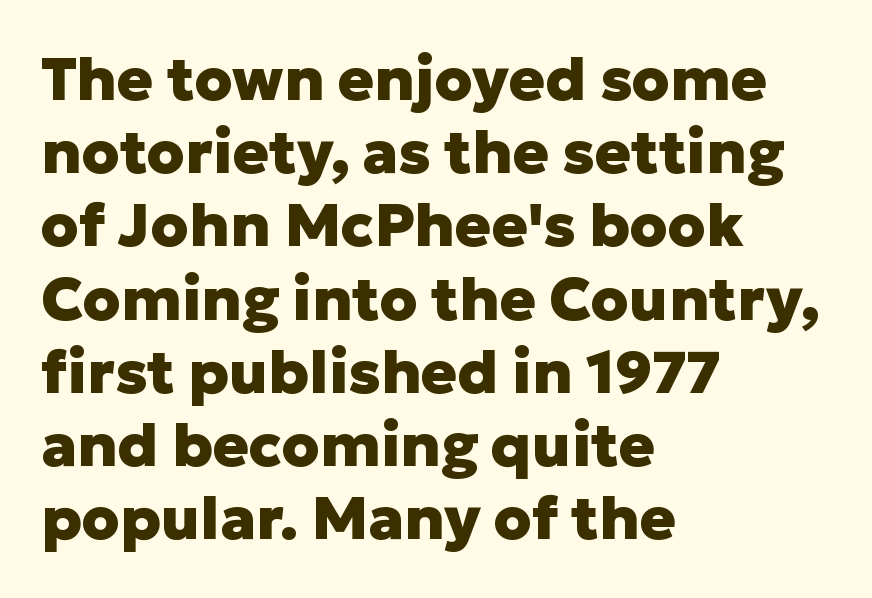
{"serif": "no", "italic": "no", "bold": "yes", "weight": "heavy", "width": "normal", "stroke_contrast": "low", "x_height": "medium", "monospaced": "no", "underline": "no", "align": "left", "line_spacing_ratio": 1.22, "letter_spacing": "normal", "letter_spacing_em": 0.0, "glyph_px": 60}
